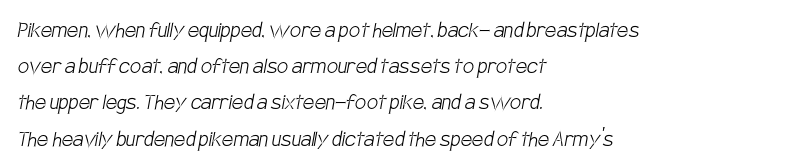
Has an underline been added? It has not. The passage shown has conventional tracking throughout. Heaviness? Minimal to ordinary, like unemphasized prose. Rows of type keep a routine distance in the vertical direction. These lines are set flush left with a ragged right edge.
